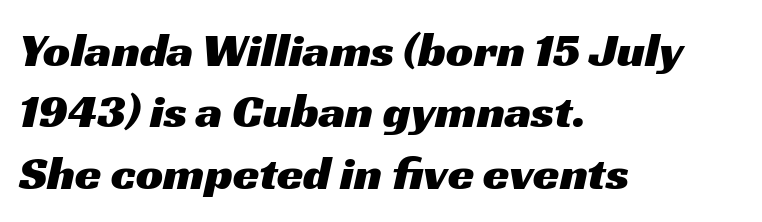
{"serif": "no", "width": "wide", "stroke_contrast": "medium", "x_height": "medium", "monospaced": "no", "underline": "no", "align": "left", "line_spacing": "normal", "line_spacing_ratio": 1.28, "letter_spacing": "normal", "letter_spacing_em": 0.0, "glyph_px": 48}
